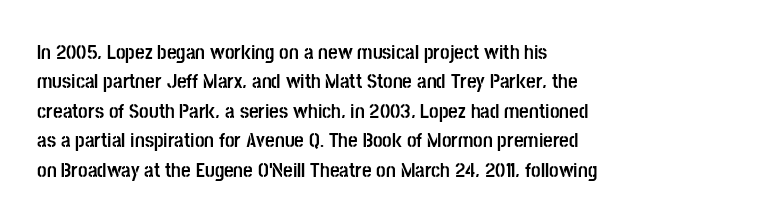
Posture: upright roman. Underlining? Definitely not there. Each line starts at the same left margin while the right side varies. Stroke thickness is high; the sample reads as a true bold. The block of text has a typical density, with ordinary space between rows.
